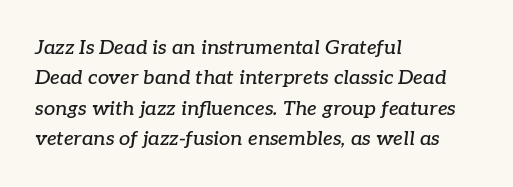
The image shows 20 px text type, italic (leaning right); set left-aligned, normal line spacing (1.52x), normal letter spacing, not underlined.
